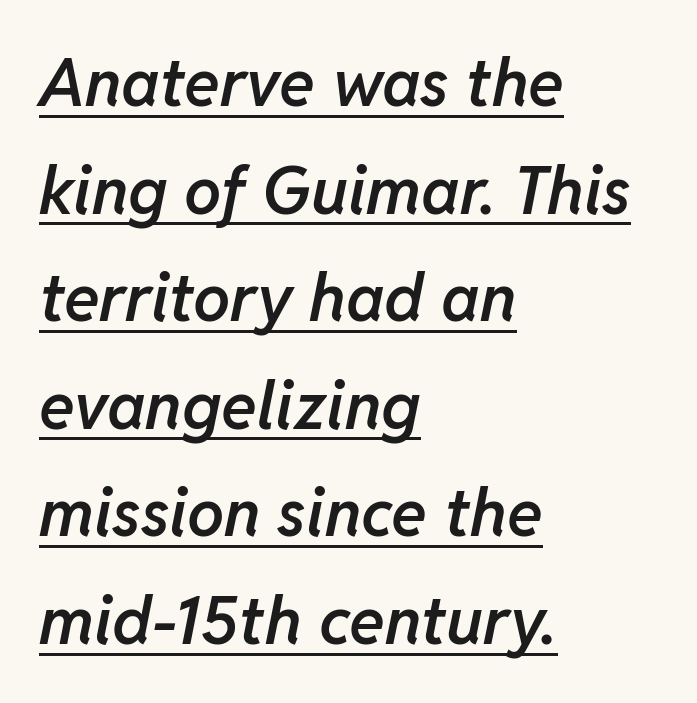
These lines are rendered in a variable-pitch font. Compared with a centered layout, this one pins lines to the left instead. In terms of leading, this rendering sits right in the middle. Observe the lean: these are italic letterforms. Nothing unusual about the tracking: characters are spaced as the font intends.
